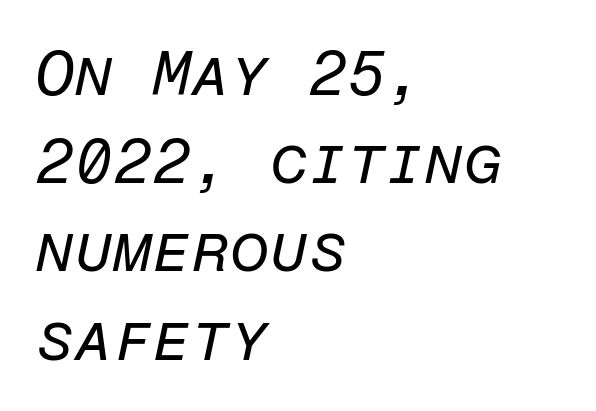
The image shows 63 px regular-weight type, italic (leaning right), monospaced; set left-aligned, normal line spacing (1.4x), normal letter spacing, not underlined; low stroke contrast and a medium x-height.
